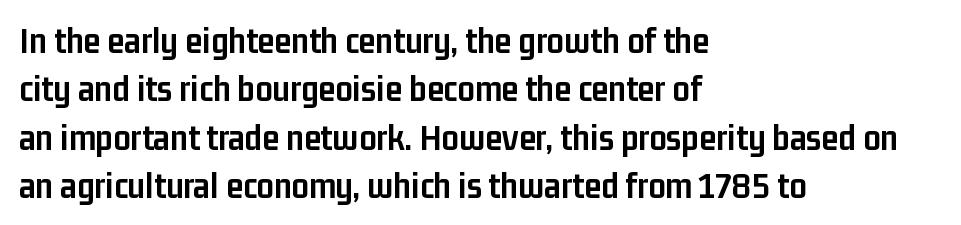
Q: Is the text bold? A: Yes.
Q: Is the text italic (slanted)? A: No, it is upright.
Q: Is the typeface a serif or a sans-serif typeface? A: Sans-serif.
Q: Is the text underlined? A: No.
Q: How is the paragraph aligned? A: Left-aligned.
Q: Is the spacing between letters normal or unusually wide? A: Normal.
Q: Is the spacing between lines tight, normal or loose? A: Normal.
Q: Width (condensed, normal, or wide)? A: Condensed.
Q: Stroke contrast? A: Low.
Q: x-height? A: Medium.
Q: Monospaced? A: No.
